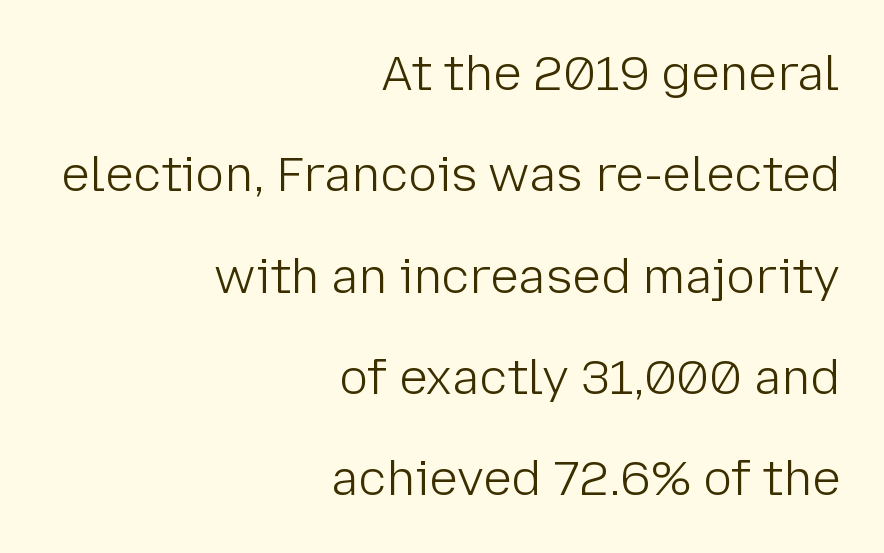
Q: Is the text bold? A: No.
Q: Is the text italic (slanted)? A: No, it is upright.
Q: Is the typeface a serif or a sans-serif typeface? A: Sans-serif.
Q: Is the text underlined? A: No.
Q: How is the paragraph aligned? A: Right-aligned.
Q: Is the spacing between letters normal or unusually wide? A: Normal.
Q: Is the spacing between lines tight, normal or loose? A: Loose.
Q: Width (condensed, normal, or wide)? A: Normal.
Q: Stroke contrast? A: Low.
Q: x-height? A: Medium.
Q: Monospaced? A: No.
